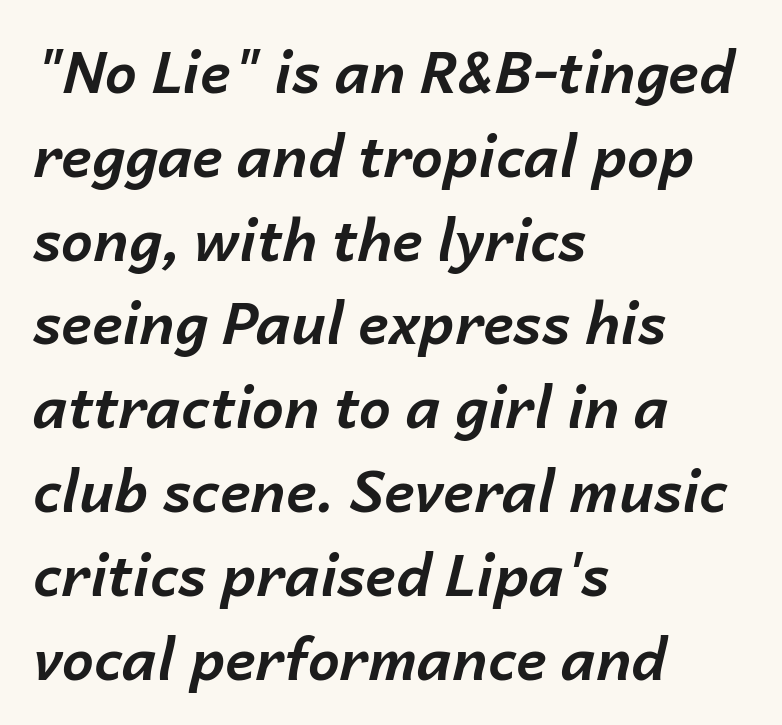
The image shows 57 px bold type, italic (leaning right); set left-aligned, normal line spacing (1.47x), normal letter spacing, not underlined; low stroke contrast and a medium x-height.
